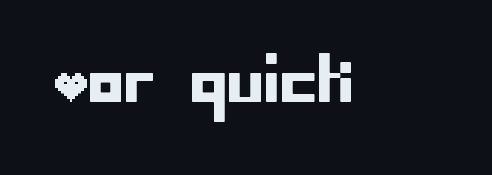
Notice how the stems are strictly vertical — no italics here. No word sits above an underline. Students, note that the glyphs here touch the page at normal intervals. The face used here is a sans, in the tradition of grotesques and geometrics.
